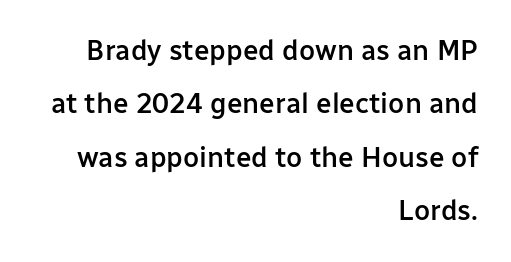
{"serif": "no", "italic": "no", "bold": "semi", "weight": "semibold", "width": "normal", "stroke_contrast": "low", "x_height": "medium", "monospaced": "no", "underline": "no", "align": "right", "line_spacing": "loose", "line_spacing_ratio": 1.91, "letter_spacing": "normal", "letter_spacing_em": 0.0, "glyph_px": 28}
